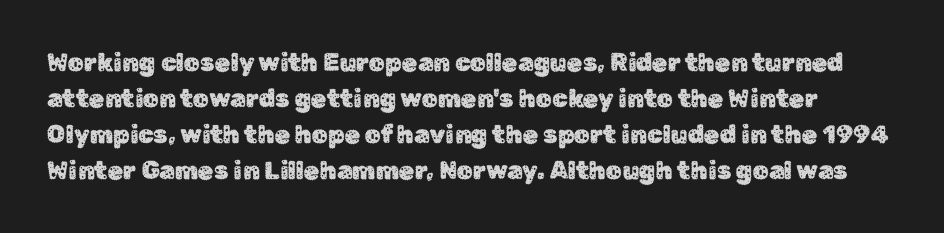
Q: Is the text italic (slanted)? A: No, it is upright.
Q: Is the text underlined? A: No.
Q: Is the spacing between letters normal or unusually wide? A: Normal.
Q: Is the spacing between lines tight, normal or loose? A: Normal.
